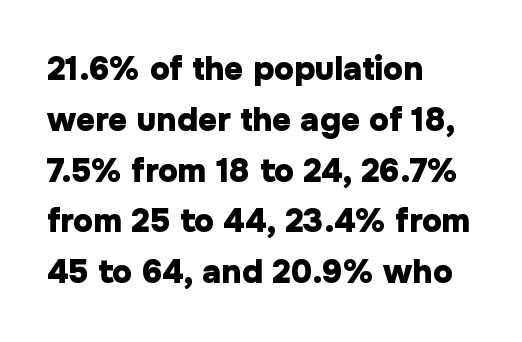
Look at the bottom of the vertical strokes: they stop flat, with no serifs. Where is the straight margin? On the left. How are the letters spaced? Ordinarily, with no added tracking. Rendered with straight, roman letterforms.
